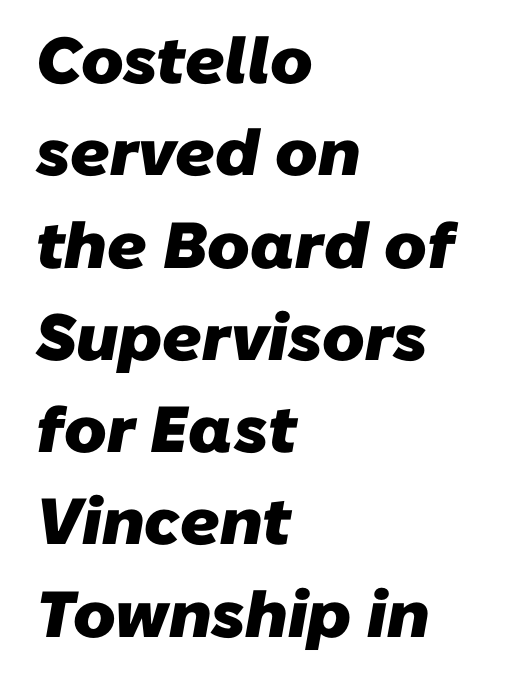
{"serif": "no", "bold": "yes", "weight": "heavy", "width": "normal", "stroke_contrast": "low", "x_height": "medium", "monospaced": "no", "underline": "no", "align": "left", "line_spacing": "normal", "line_spacing_ratio": 1.42, "letter_spacing": "normal", "letter_spacing_em": 0.0, "glyph_px": 65}
